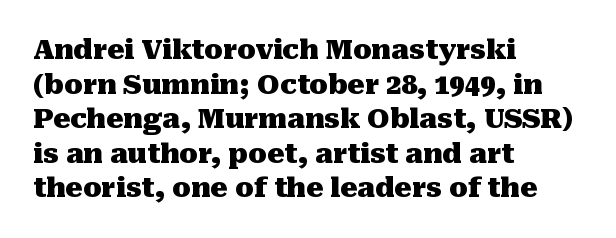
{"italic": "no", "bold": "yes", "underline": "no", "align": "left", "line_spacing": "normal", "line_spacing_ratio": 1.28, "letter_spacing": "normal", "letter_spacing_em": 0.0, "glyph_px": 27}
